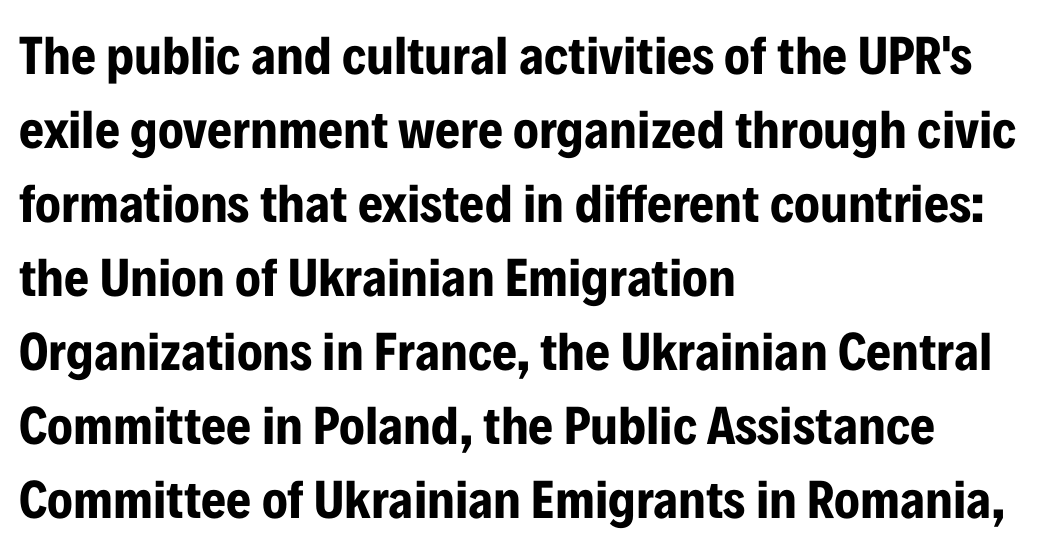
Q: Is the text bold? A: Yes.
Q: Is the text italic (slanted)? A: No, it is upright.
Q: Is the typeface a serif or a sans-serif typeface? A: Sans-serif.
Q: Is the text underlined? A: No.
Q: How is the paragraph aligned? A: Left-aligned.
Q: Is the spacing between letters normal or unusually wide? A: Normal.
Q: Is the spacing between lines tight, normal or loose? A: Normal.
Q: Width (condensed, normal, or wide)? A: Condensed.
Q: Stroke contrast? A: Low.
Q: x-height? A: Medium.
Q: Monospaced? A: No.
